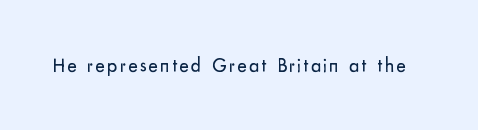
The type sits square on the baseline with zero lean. The strip under each line holds only bare page. Is the stroke heavy? The answer is a plain regular-or-lighter.
